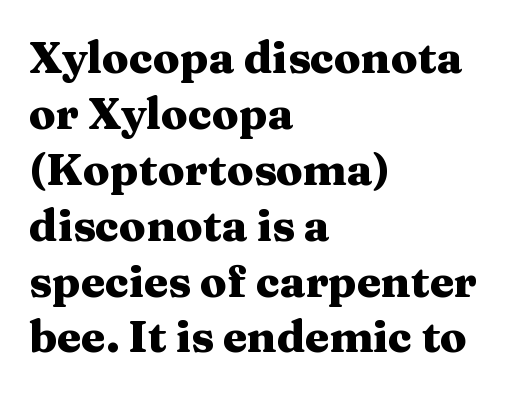
{"serif": "yes", "italic": "no", "bold": "yes", "weight": "heavy", "width": "wide", "stroke_contrast": "medium", "x_height": "medium", "monospaced": "no", "underline": "no", "align": "left", "line_spacing": "normal", "line_spacing_ratio": 1.27, "letter_spacing": "normal", "letter_spacing_em": 0.0, "glyph_px": 44}
